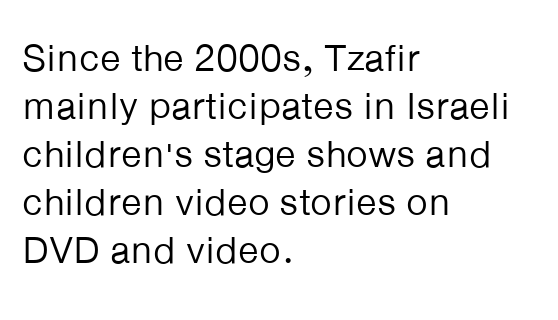
Q: Is the text bold? A: No.
Q: Is the text italic (slanted)? A: No, it is upright.
Q: Is the typeface a serif or a sans-serif typeface? A: Sans-serif.
Q: Is the text underlined? A: No.
Q: How is the paragraph aligned? A: Left-aligned.
Q: Is the spacing between letters normal or unusually wide? A: Normal.
Q: Is the spacing between lines tight, normal or loose? A: Normal.
Q: Width (condensed, normal, or wide)? A: Normal.
Q: Stroke contrast? A: Low.
Q: x-height? A: Medium.
Q: Monospaced? A: No.
